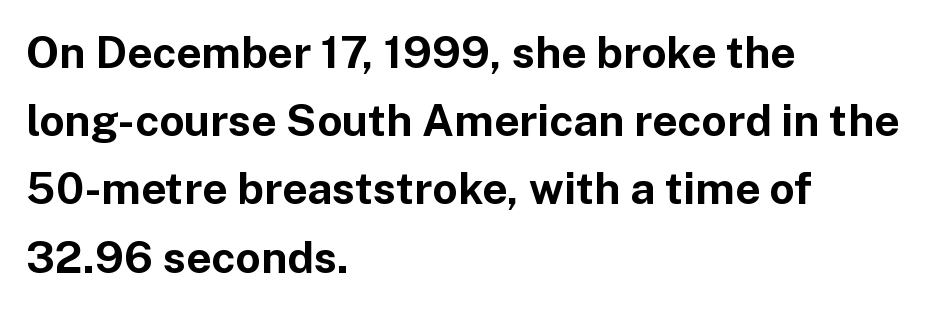
The image shows 44 px bold sans-serif type, upright; set left-aligned, normal line spacing (1.55x), normal letter spacing, not underlined; low stroke contrast and a medium x-height.
